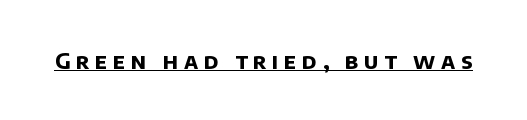
{"bold": "yes", "underline": "yes", "letter_spacing": "wide", "letter_spacing_em": 0.25, "glyph_px": 22}
